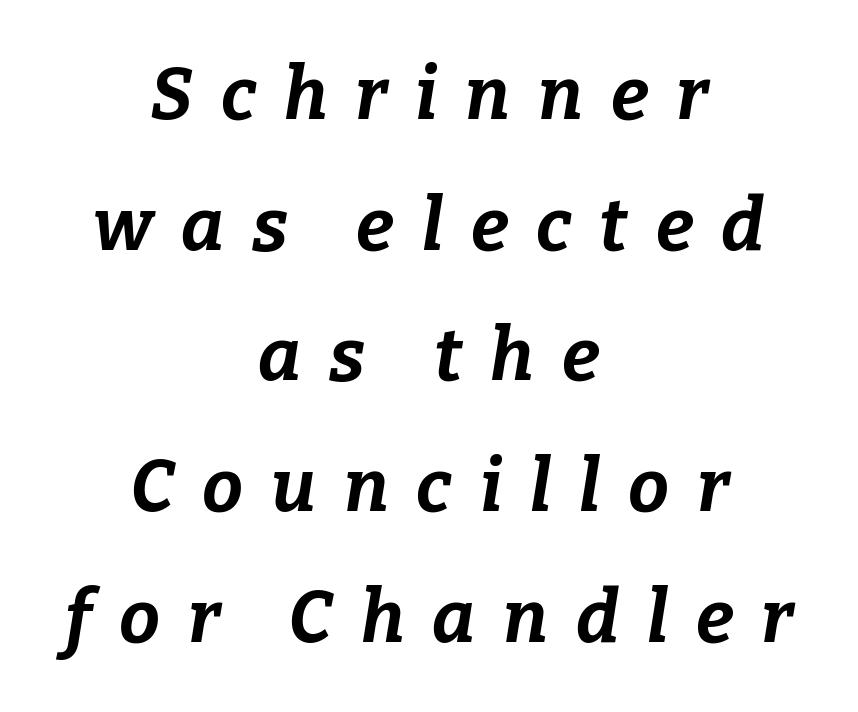
{"italic": "yes", "lean": "right", "slant_degrees": 9, "bold": "yes", "weight": "bold", "width": "normal", "stroke_contrast": "low", "x_height": "medium", "monospaced": "no", "underline": "no", "align": "center", "line_spacing_ratio": 1.79, "letter_spacing": "wide", "letter_spacing_em": 0.38, "glyph_px": 73}
